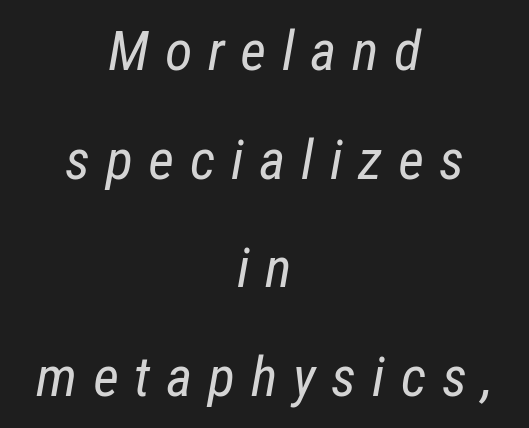
{"italic": "yes", "lean": "right", "slant_degrees": 12, "bold": "no", "weight": "regular", "width": "condensed", "stroke_contrast": "low", "x_height": "medium", "monospaced": "no", "underline": "no", "align": "center", "line_spacing": "loose", "line_spacing_ratio": 1.94, "letter_spacing": "wide", "letter_spacing_em": 0.28, "glyph_px": 56}
